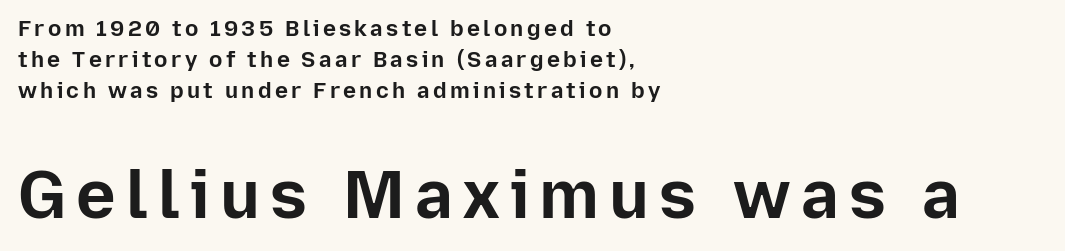
The image shows 67 px bold sans-serif type, upright; set left-aligned, normal line spacing (1.41x), not underlined; the second (bottom) block is 3.05x larger; low stroke contrast and a medium x-height.
